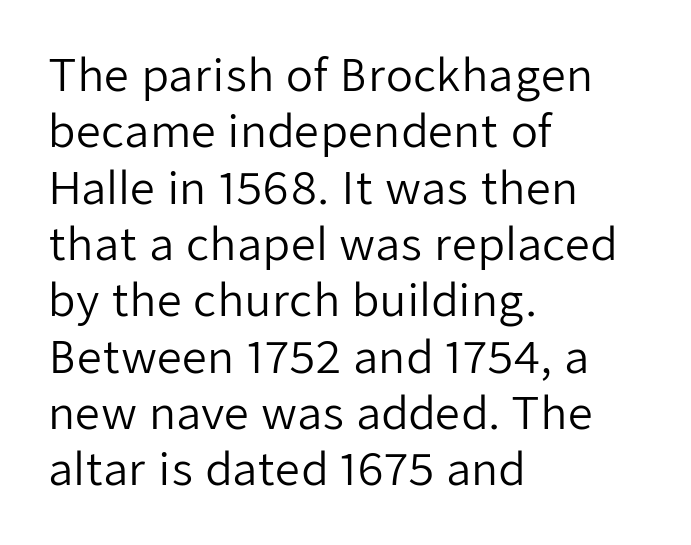
The image shows 44 px regular-weight sans-serif type, upright; set left-aligned, normal line spacing (1.28x), normal letter spacing, not underlined; low stroke contrast and a medium x-height.
